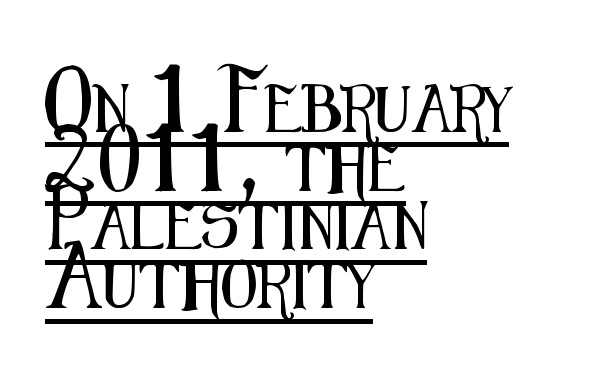
The image shows 47 px condensed type, upright; set left-aligned, normal line spacing (1.25x), normal letter spacing, underlined; medium stroke contrast and a medium x-height.
